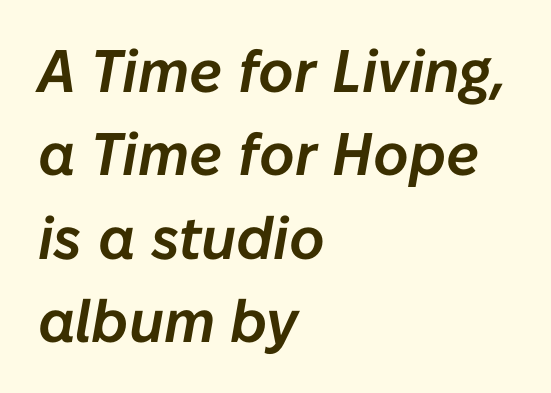
{"italic": "yes", "lean": "right", "slant_degrees": 10, "width": "normal", "stroke_contrast": "low", "x_height": "medium", "monospaced": "no", "underline": "no", "align": "left", "line_spacing": "normal", "line_spacing_ratio": 1.39, "letter_spacing": "normal", "letter_spacing_em": 0.0, "glyph_px": 60}
